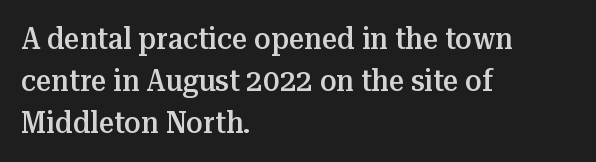
The image shows 30 px semibold serif type, upright; set left-aligned, normal line spacing (1.4x), normal letter spacing, not underlined; medium stroke contrast and a medium x-height.
